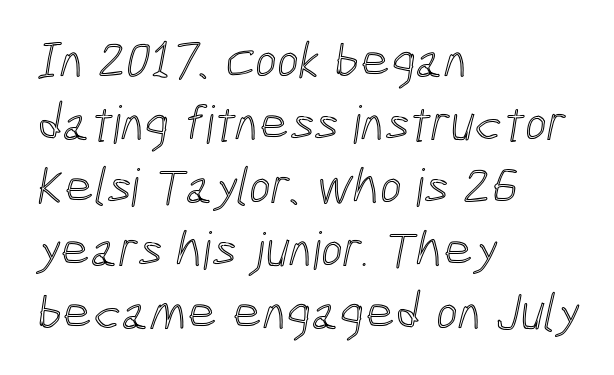
The strip under each line holds only bare page. The rendering uses natural spacing where letterforms have individual widths. Reading down the block, your eye returns to a fixed left position each line. Is the letter spacing exaggerated? No — it looks like the ordinary default.
